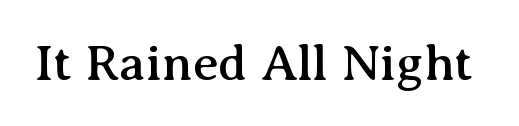
Q: Is the text italic (slanted)? A: No, it is upright.
Q: Is the typeface a serif or a sans-serif typeface? A: Serif.
Q: Is the text underlined? A: No.
Q: Is the spacing between letters normal or unusually wide? A: Normal.
Q: Width (condensed, normal, or wide)? A: Normal.
Q: Stroke contrast? A: Medium.
Q: x-height? A: Medium.
Q: Monospaced? A: No.
